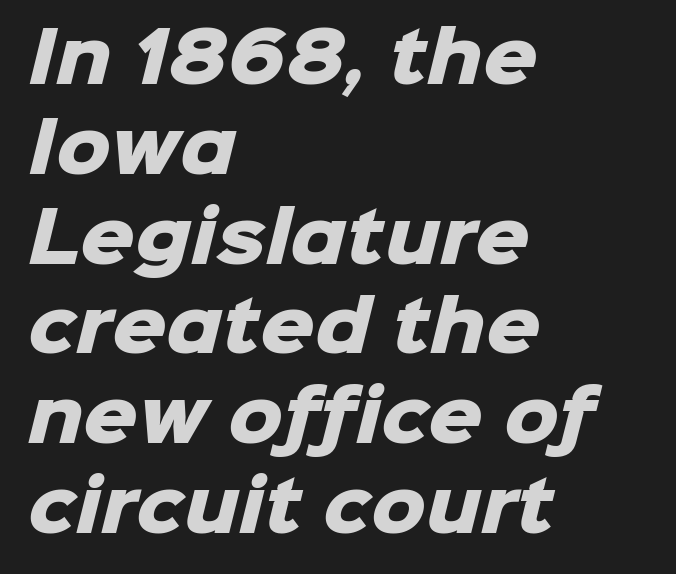
Is the type bold? Yes — the strokes are clearly thick and heavy. These lines are set flush left with a ragged right edge. Line spacing here is normal. This sample has the flowing, uneven cadence of proportional lettering. Nothing unusual about the tracking: characters are spaced as the font intends. Only glyphs here, with clear space below each row.
